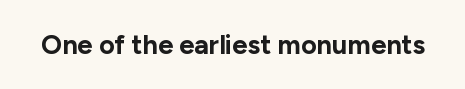
Q: Is the text bold? A: Yes.
Q: Is the text italic (slanted)? A: No, it is upright.
Q: Is the text underlined? A: No.
Q: Is the spacing between letters normal or unusually wide? A: Normal.
